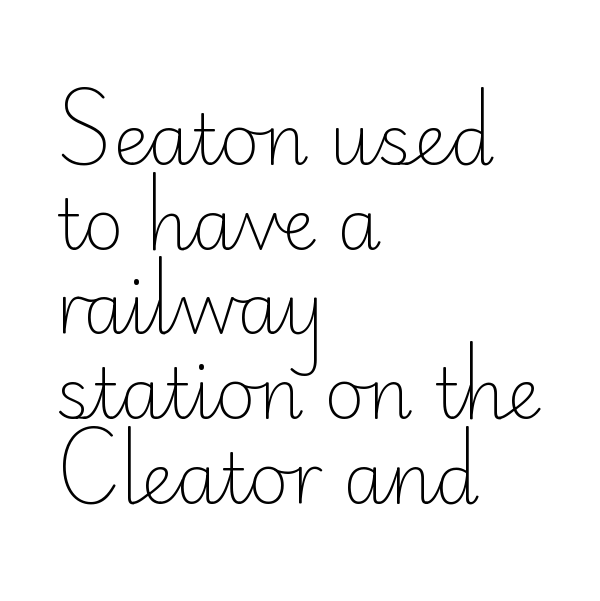
The image shows 70 px light sans-serif type, upright; set left-aligned, line spacing 1.21x, normal letter spacing, not underlined; low stroke contrast and a small x-height.
